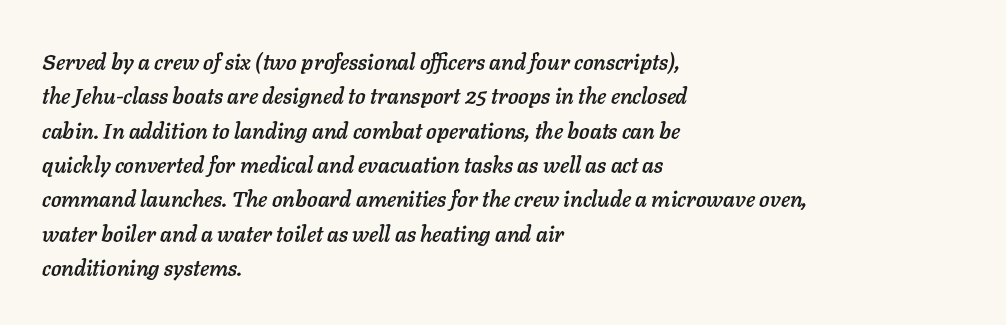
The image shows 22 px text type, italic (leaning right); set left-aligned, normal line spacing (1.56x), normal letter spacing, not underlined.
